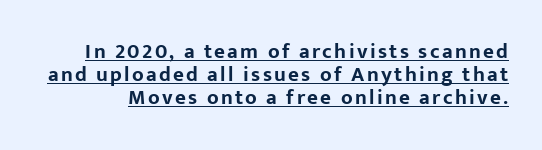
The image shows 21 px bold type, upright; set tight line spacing (1.09x), underlined.
